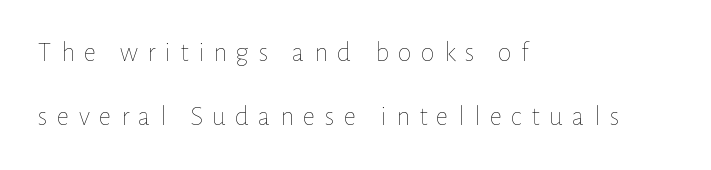
The image shows 28 px thin type, upright; set left-aligned, loose line spacing (2.29x), unusually wide letter spacing (+0.33 em), not underlined; low stroke contrast and a medium x-height.
